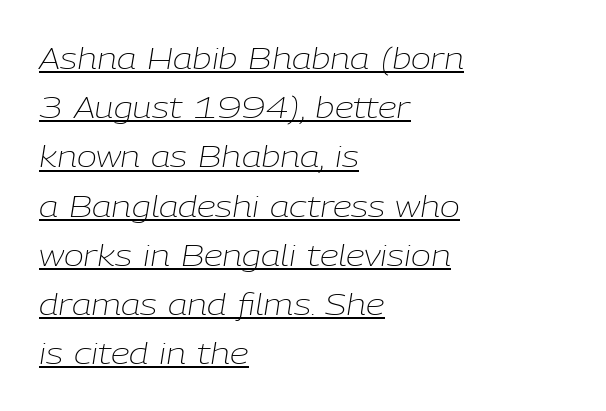
Students, observe: this is what conventionally led text looks like. The string is rendered with underlining switched on. Is the block centered? No — it sits flush against the left margin. Tracking value appears to be zero — textbook default spacing. The letterforms sit at book weight or below.
